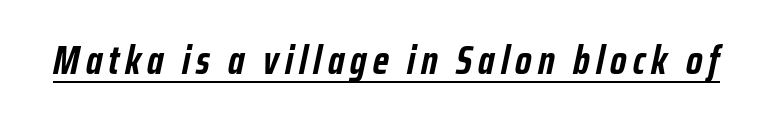
Heft: maximum for text — a bold. The face used here is proportionally spaced, like ordinary book or web type. Designer's note — italics engaged. This rendering features underlined lettering.
